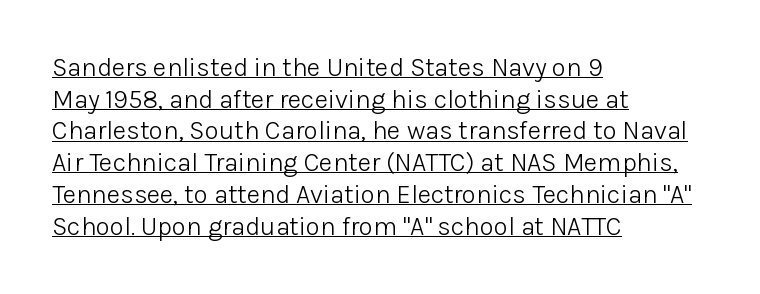
{"italic": "no", "bold": "no", "underline": "yes", "align": "left", "line_spacing_ratio": 1.22, "letter_spacing": "normal", "letter_spacing_em": 0.0, "glyph_px": 26}
